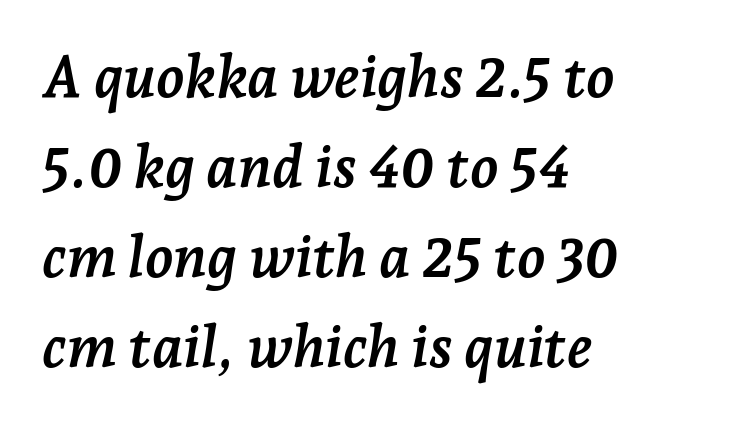
{"serif": "yes", "italic": "yes", "lean": "right", "slant_degrees": 7, "bold": "yes", "weight": "semibold", "width": "normal", "stroke_contrast": "low", "x_height": "medium", "monospaced": "no", "underline": "no", "align": "left", "line_spacing": "normal", "line_spacing_ratio": 1.55, "letter_spacing": "normal", "letter_spacing_em": 0.0, "glyph_px": 58}
